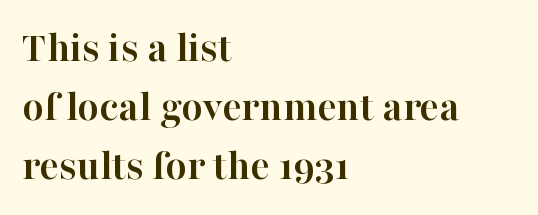
Q: Is the text bold? A: Yes.
Q: Is the text italic (slanted)? A: No, it is upright.
Q: Is the typeface a serif or a sans-serif typeface? A: Serif.
Q: Is the text underlined? A: No.
Q: How is the paragraph aligned? A: Left-aligned.
Q: Is the spacing between letters normal or unusually wide? A: Normal.
Q: Is the spacing between lines tight, normal or loose? A: Normal.
Q: Width (condensed, normal, or wide)? A: Normal.
Q: Stroke contrast? A: High.
Q: x-height? A: Medium.
Q: Monospaced? A: No.
